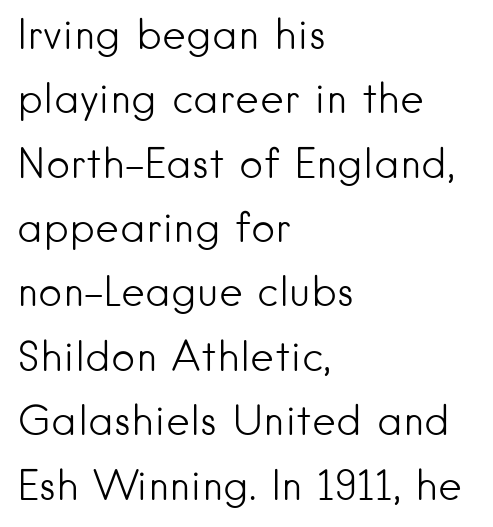
The image shows 41 px light sans-serif type, upright; set left-aligned, normal line spacing (1.57x), normal letter spacing, not underlined; low stroke contrast and a small x-height.
